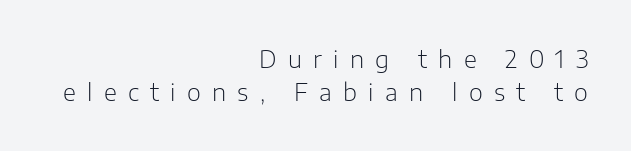
{"italic": "no", "bold": "no", "underline": "no", "align": "right", "line_spacing": "normal", "line_spacing_ratio": 1.38, "letter_spacing": "wide", "letter_spacing_em": 0.47, "glyph_px": 24}
